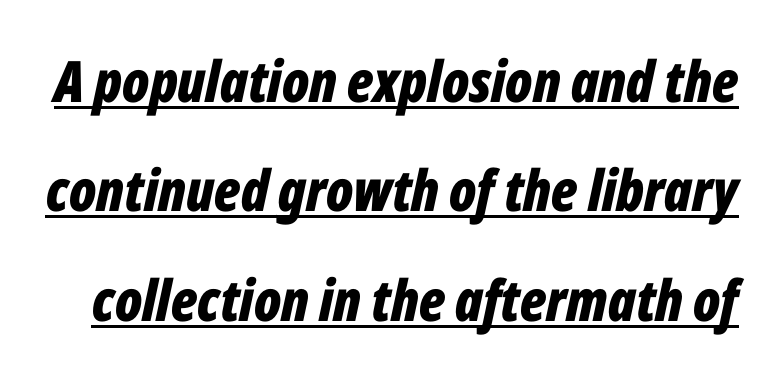
Q: Is the text bold? A: Yes.
Q: Is the text italic (slanted)? A: Yes, it leans right by about 12 degrees.
Q: Is the text underlined? A: Yes.
Q: Is the spacing between letters normal or unusually wide? A: Normal.
Q: Is the spacing between lines tight, normal or loose? A: Loose.
Q: Width (condensed, normal, or wide)? A: Condensed.
Q: Stroke contrast? A: Low.
Q: x-height? A: Medium.
Q: Monospaced? A: No.
